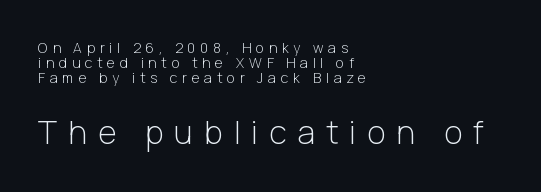
Q: Is the text bold? A: No.
Q: Is the text italic (slanted)? A: No, it is upright.
Q: Is the typeface a serif or a sans-serif typeface? A: Sans-serif.
Q: Is the text underlined? A: No.
Q: How is the paragraph aligned? A: Left-aligned.
Q: Is the spacing between letters normal or unusually wide? A: Unusually wide.
Q: Is the spacing between lines tight, normal or loose? A: Tight.
Q: Which block of text is set in a larger size, the first (top) or the second (bottom)? A: The second (bottom) one.
Q: Width (condensed, normal, or wide)? A: Normal.
Q: Stroke contrast? A: Low.
Q: x-height? A: Medium.
Q: Monospaced? A: No.
